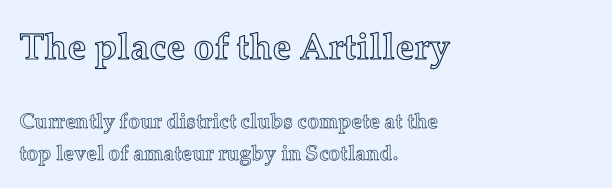
The image shows 37 px text type, upright; set left-aligned, normal line spacing (1.52x), normal letter spacing, not underlined; the first (top) block is 1.76x larger; a medium x-height.
